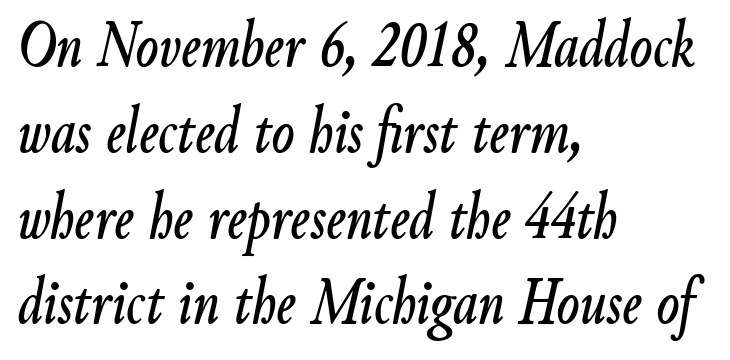
Compared with typical paragraphs, the rows here are spaced about the same. These lines are rendered in a variable-pitch font. Compared with ordinary roman type, these characters are visibly tilted. Left-aligned paragraph, ragged on the right. Nothing unusual about the tracking: characters are spaced as the font intends. Underline: absent.
